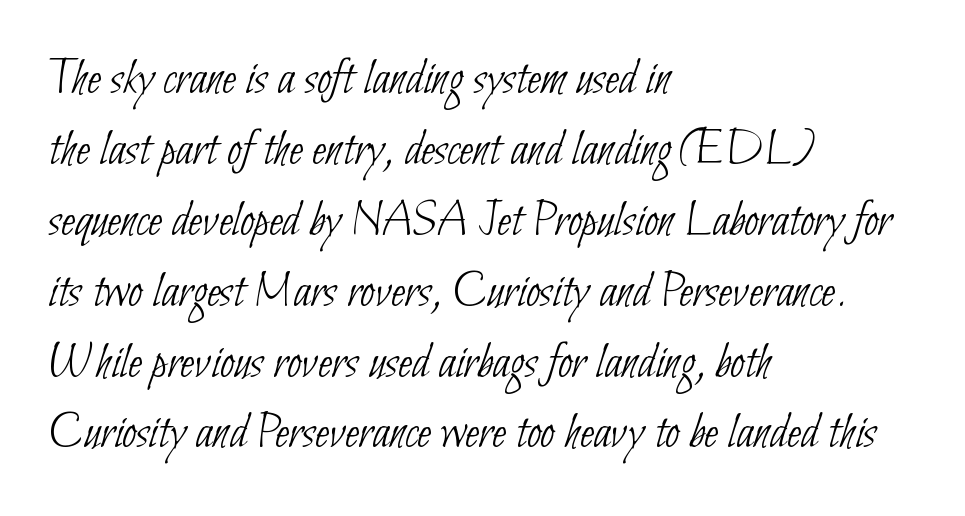
{"serif": "no", "bold": "no", "weight": "thin", "width": "condensed", "stroke_contrast": "low", "x_height": "small", "monospaced": "no", "underline": "no", "align": "left", "line_spacing": "normal", "line_spacing_ratio": 1.39, "letter_spacing": "normal", "letter_spacing_em": 0.0, "glyph_px": 51}
